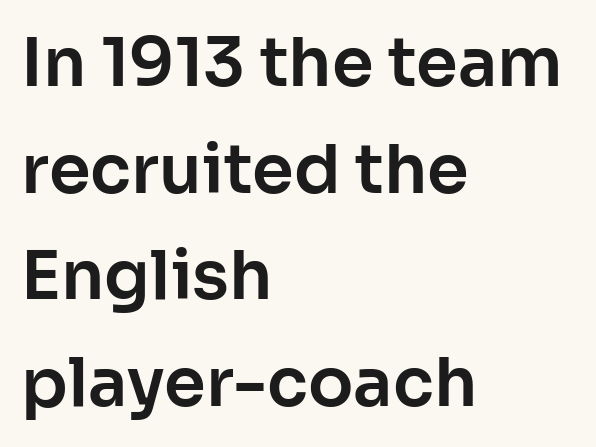
The image shows 67 px sans-serif type, upright; set left-aligned, normal line spacing (1.59x), normal letter spacing, not underlined; low stroke contrast and a medium x-height.
